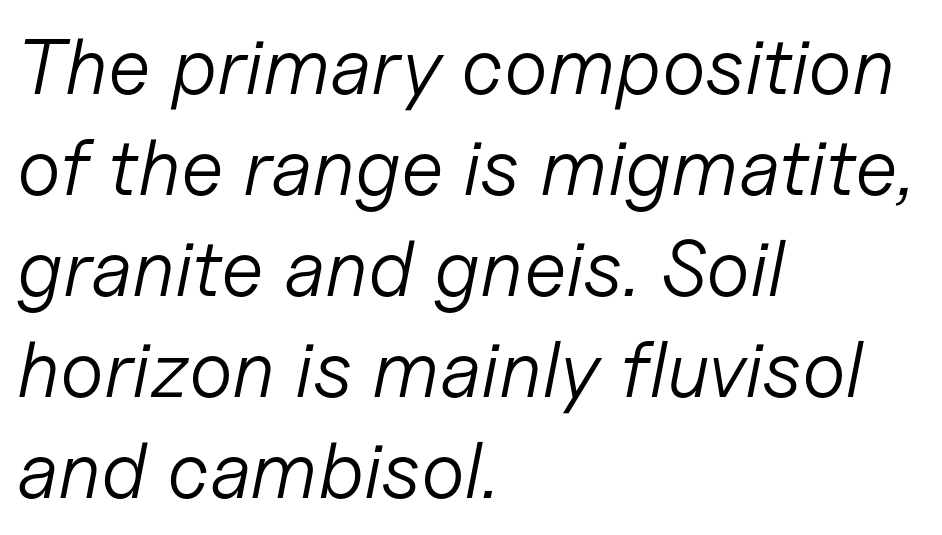
{"italic": "yes", "lean": "right", "slant_degrees": 11, "bold": "no", "weight": "light", "width": "normal", "stroke_contrast": "low", "x_height": "medium", "monospaced": "no", "underline": "no", "align": "left", "line_spacing": "normal", "line_spacing_ratio": 1.28, "letter_spacing": "normal", "letter_spacing_em": 0.0, "glyph_px": 79}
